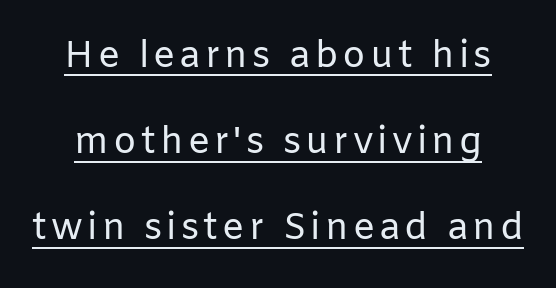
{"serif": "no", "italic": "no", "bold": "no", "weight": "regular", "width": "normal", "stroke_contrast": "low", "x_height": "medium", "monospaced": "no", "underline": "yes", "line_spacing": "loose", "line_spacing_ratio": 2.33, "glyph_px": 37}
